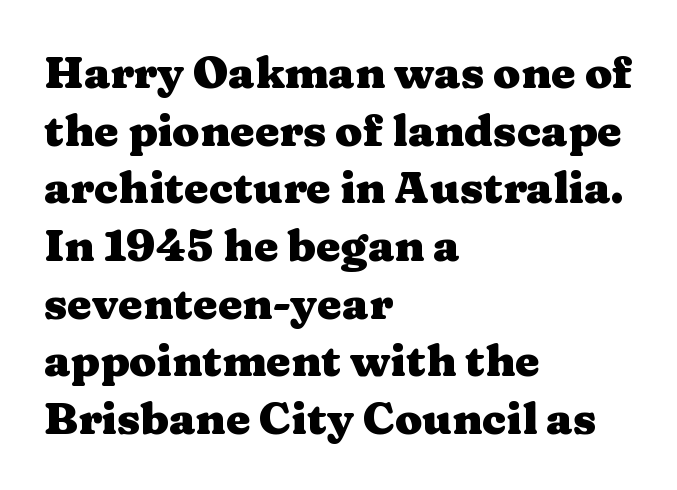
Q: Is the text bold? A: Yes.
Q: Is the text italic (slanted)? A: No, it is upright.
Q: Is the typeface a serif or a sans-serif typeface? A: Serif.
Q: Is the text underlined? A: No.
Q: How is the paragraph aligned? A: Left-aligned.
Q: Is the spacing between letters normal or unusually wide? A: Normal.
Q: Is the spacing between lines tight, normal or loose? A: Normal.
Q: Width (condensed, normal, or wide)? A: Wide.
Q: Stroke contrast? A: Medium.
Q: x-height? A: Medium.
Q: Monospaced? A: No.
